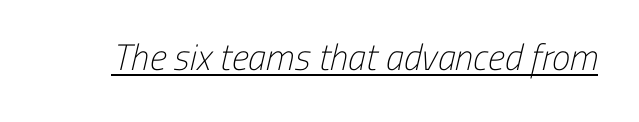
A rule runs beneath these lines of type. Does the type have serifs? No, each stem ends abruptly. The rendering uses natural spacing where letterforms have individual widths. This reads as an unemphasized weight, regular at the heaviest.
